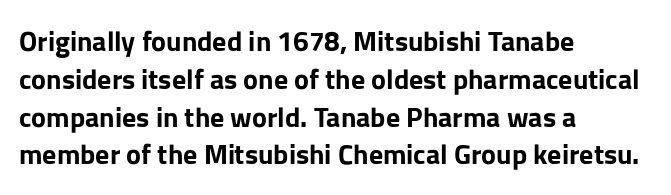
The image shows 28 px bold sans-serif type, upright; set left-aligned, normal line spacing (1.35x), normal letter spacing, not underlined; low stroke contrast and a medium x-height.
